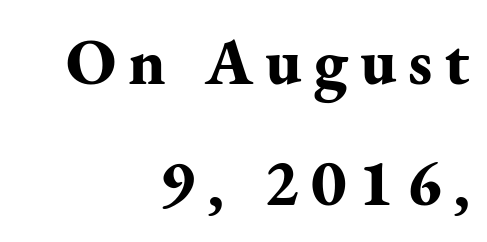
The image shows 66 px bold serif type, upright; set right-aligned, line spacing 1.83x, not underlined; medium stroke contrast and a small x-height.
